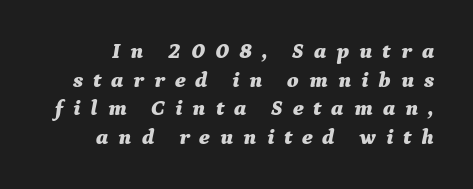
Q: Is the text bold? A: Yes.
Q: Is the text italic (slanted)? A: Yes, it leans right by about 9 degrees.
Q: Is the text underlined? A: No.
Q: Is the spacing between letters normal or unusually wide? A: Unusually wide.
Q: Is the spacing between lines tight, normal or loose? A: Normal.
